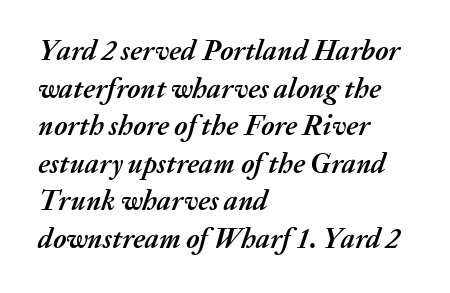
Q: Is the text bold? A: Yes.
Q: Is the text italic (slanted)? A: Yes, it leans right by about 20 degrees.
Q: Is the text underlined? A: No.
Q: How is the paragraph aligned? A: Left-aligned.
Q: Is the spacing between letters normal or unusually wide? A: Normal.
Q: Is the spacing between lines tight, normal or loose? A: Normal.
Q: Width (condensed, normal, or wide)? A: Normal.
Q: Stroke contrast? A: Medium.
Q: x-height? A: Medium.
Q: Monospaced? A: No.
